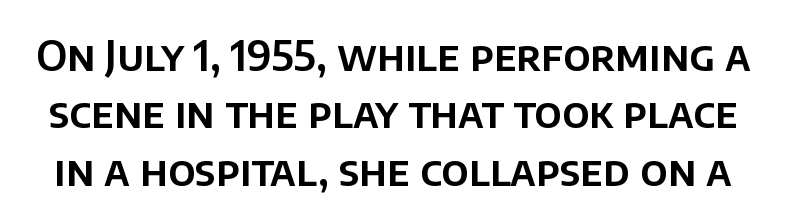
No extra tracking has been applied to these lines. The lettering stays uniformly vertical, giving the passage a roman look. Quick note: interline space is typical. The specimen omits any rule beneath the text block's lines. Varying glyph widths throughout — classic text-font behaviour.
